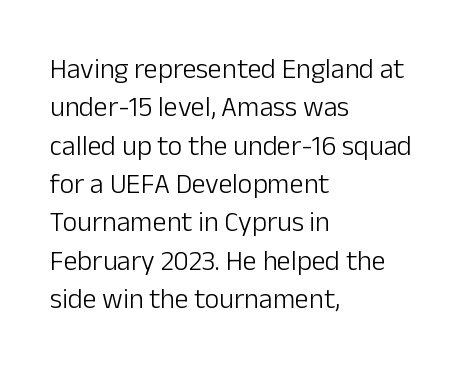
The image shows 28 px light sans-serif type, upright; set left-aligned, normal line spacing (1.37x), normal letter spacing, not underlined; low stroke contrast and a medium x-height.
